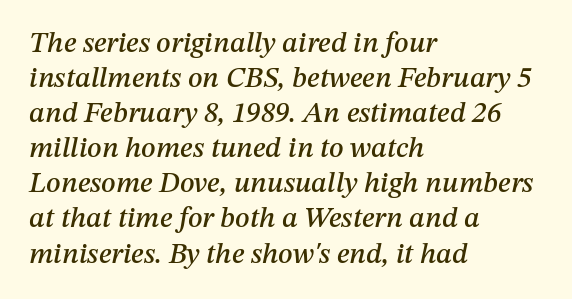
Q: Is the text italic (slanted)? A: Yes, it leans right by about 12 degrees.
Q: Is the text underlined? A: No.
Q: How is the paragraph aligned? A: Left-aligned.
Q: Is the spacing between letters normal or unusually wide? A: Normal.
Q: Width (condensed, normal, or wide)? A: Normal.
Q: Stroke contrast? A: Medium.
Q: x-height? A: Medium.
Q: Monospaced? A: No.
